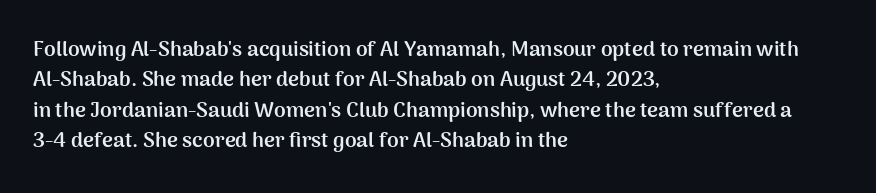
Notice how the stems are strictly vertical — no italics here. These words are printed bold, with thick strokes throughout. Leading: standard. You could call the tracking neutral — neither tight nor loose. The rendering anchors every line to the left-hand side. The words here are not underlined.
